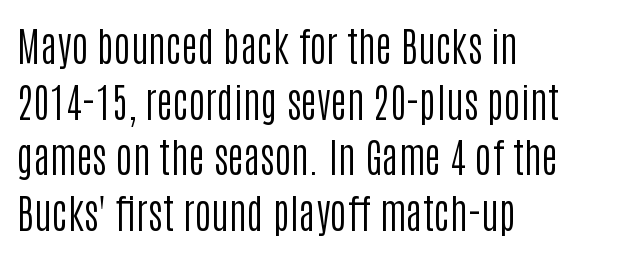
{"serif": "no", "italic": "no", "bold": "no", "weight": "regular", "width": "condensed", "stroke_contrast": "low", "x_height": "large", "monospaced": "no", "underline": "no", "align": "left", "line_spacing": "normal", "line_spacing_ratio": 1.39, "letter_spacing": "normal", "letter_spacing_em": 0.0, "glyph_px": 40}
